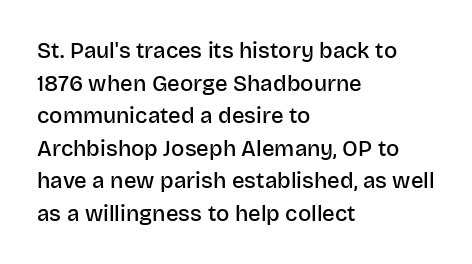
Q: Is the text bold? A: Semi-bold.
Q: Is the text italic (slanted)? A: No, it is upright.
Q: Is the text underlined? A: No.
Q: How is the paragraph aligned? A: Left-aligned.
Q: Is the spacing between letters normal or unusually wide? A: Normal.
Q: Is the spacing between lines tight, normal or loose? A: Normal.
